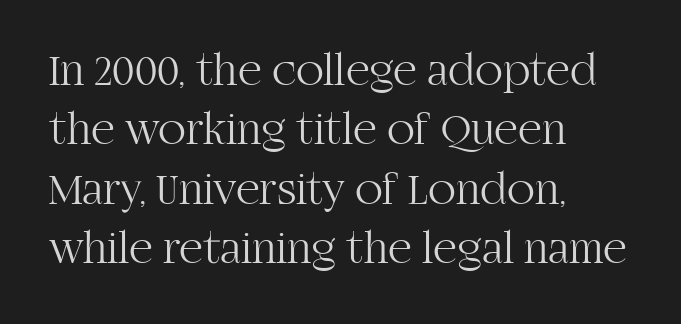
The image shows 46 px light serif type, upright; set left-aligned, normal line spacing (1.29x), normal letter spacing, not underlined; high stroke contrast and a large x-height.
